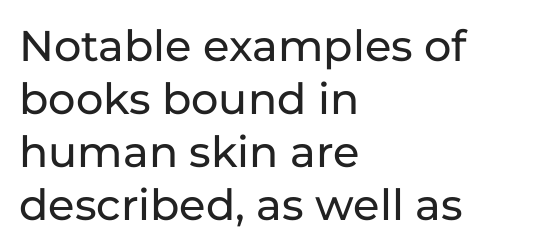
Q: Is the text italic (slanted)? A: No, it is upright.
Q: Is the typeface a serif or a sans-serif typeface? A: Sans-serif.
Q: Is the text underlined? A: No.
Q: How is the paragraph aligned? A: Left-aligned.
Q: Is the spacing between letters normal or unusually wide? A: Normal.
Q: Width (condensed, normal, or wide)? A: Normal.
Q: Stroke contrast? A: Low.
Q: x-height? A: Medium.
Q: Monospaced? A: No.
